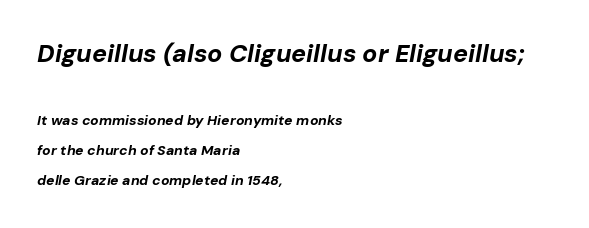
{"italic": "yes", "lean": "right", "slant_degrees": 10, "bold": "yes", "underline": "no", "align": "left", "line_spacing": "loose", "line_spacing_ratio": 2.16, "letter_spacing": "normal", "letter_spacing_em": 0.0, "larger_block": "first", "size_ratio": 1.79, "glyph_px": 25}
